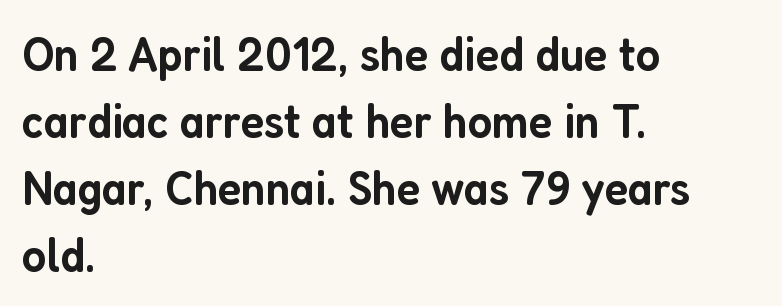
Successive baselines arrive at the customary interval. Is there any slant? The stems are plumb. These lines keep a tight, regular rhythm from letter to letter. The passage shown is typed in a proportional face where columns would drift. The words here are not underlined.
